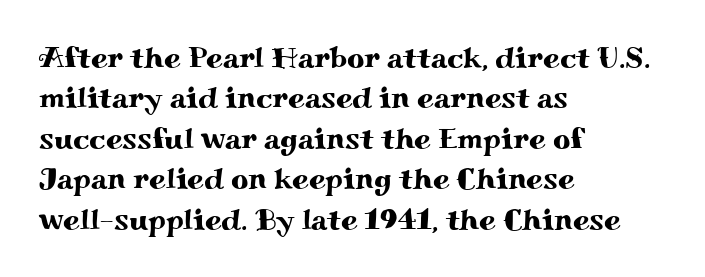
{"serif": "yes", "italic": "no", "width": "wide", "stroke_contrast": "medium", "x_height": "small", "monospaced": "no", "underline": "no", "align": "left", "line_spacing": "normal", "line_spacing_ratio": 1.35, "letter_spacing": "normal", "letter_spacing_em": 0.0, "glyph_px": 30}
